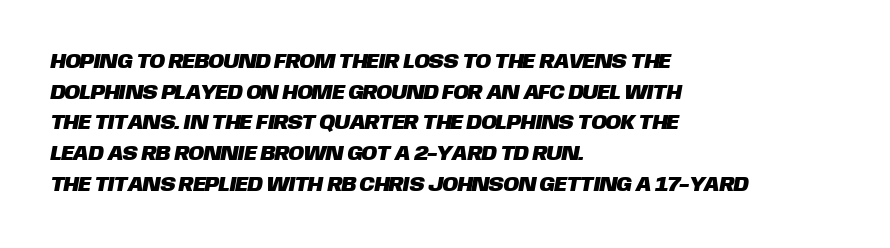
Honestly, the letter spacing is just normal — you wouldn't notice it. Is there much room between lines? A standard amount, neither cramped nor airy. Horizontal alignment here is leftward, the default for most running prose. Glance below the letters and you will spot only blank space.
